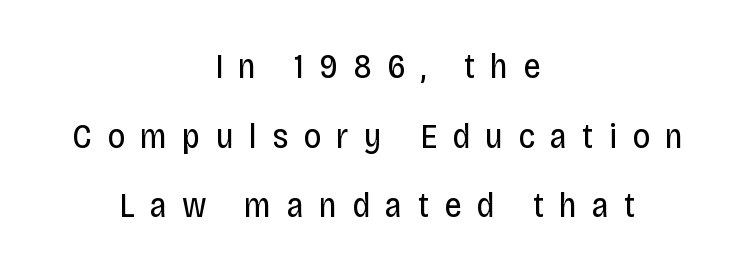
{"serif": "no", "italic": "no", "bold": "no", "weight": "regular", "width": "condensed", "stroke_contrast": "low", "x_height": "large", "monospaced": "no", "underline": "no", "align": "center", "line_spacing": "loose", "line_spacing_ratio": 1.99, "letter_spacing": "wide", "letter_spacing_em": 0.43, "glyph_px": 35}
